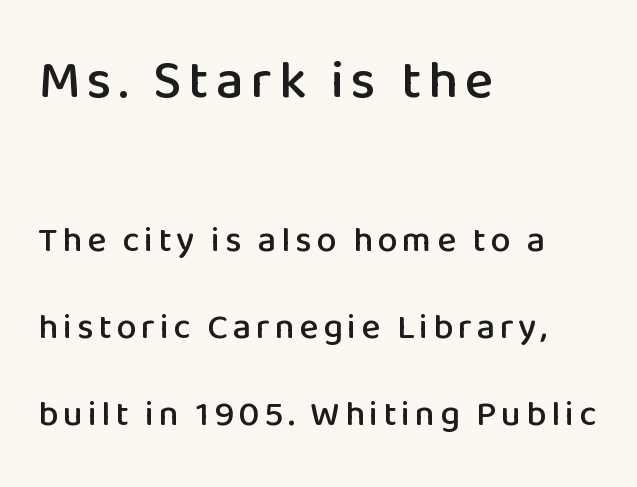
Q: Is the text italic (slanted)? A: No, it is upright.
Q: Is the typeface a serif or a sans-serif typeface? A: Sans-serif.
Q: Is the text underlined? A: No.
Q: How is the paragraph aligned? A: Left-aligned.
Q: Is the spacing between lines tight, normal or loose? A: Loose.
Q: Which block of text is set in a larger size, the first (top) or the second (bottom)? A: The first (top) one.
Q: Width (condensed, normal, or wide)? A: Normal.
Q: Stroke contrast? A: Low.
Q: x-height? A: Medium.
Q: Monospaced? A: No.
